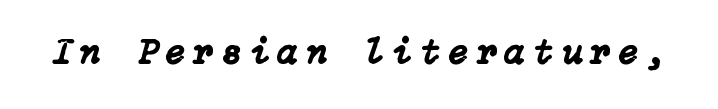
{"italic": "yes", "lean": "right", "slant_degrees": 15, "width": "normal", "stroke_contrast": "low", "x_height": "medium", "underline": "no", "letter_spacing": "wide", "letter_spacing_em": 0.24, "glyph_px": 36}
